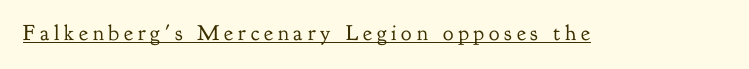
The image shows 22 px text type, upright; set unusually wide letter spacing (+0.22 em), underlined.
